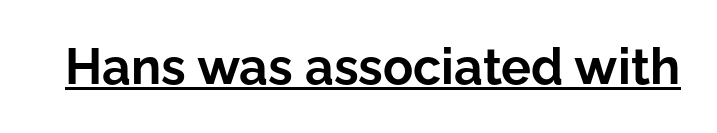
The image shows 50 px bold sans-serif type, upright; set normal letter spacing, underlined; low stroke contrast and a medium x-height.
